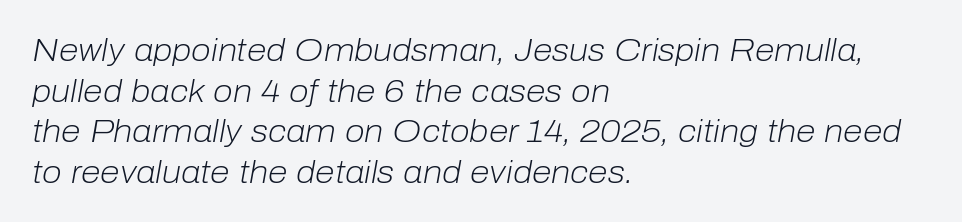
Q: Is the text bold? A: No.
Q: Is the text italic (slanted)? A: Yes, it leans right by about 10 degrees.
Q: Is the text underlined? A: No.
Q: How is the paragraph aligned? A: Left-aligned.
Q: Is the spacing between letters normal or unusually wide? A: Normal.
Q: Is the spacing between lines tight, normal or loose? A: Normal.
Q: Width (condensed, normal, or wide)? A: Normal.
Q: Stroke contrast? A: Low.
Q: x-height? A: Medium.
Q: Monospaced? A: No.
